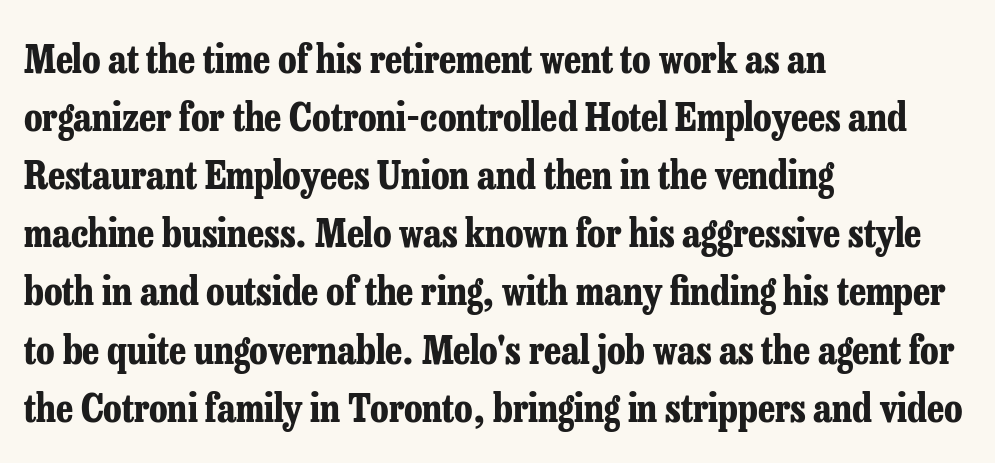
Set as a true bold cut, around the 700 mark. Classification — serif. Regarding leading, the lines here are spaced in the standard way. Each letter keeps its own natural width here, so spacing adapts to shape. Tall strokes in this sample are plumb rather than angled. This rendering uses left alignment, leaving the right contour irregular.
